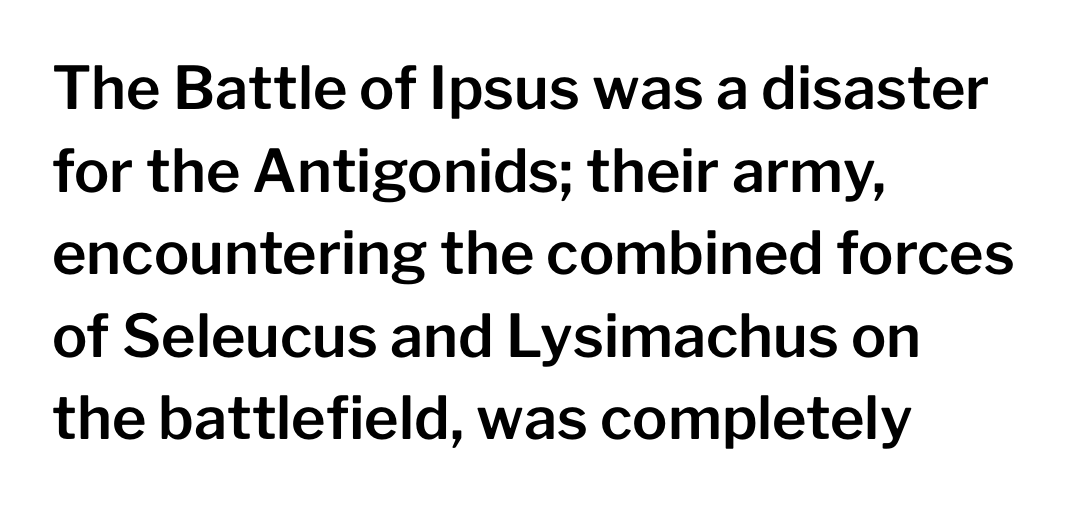
Observe the ordinary spacing: letters are neighbours, not strangers. The face used here is proportionally spaced, like ordinary book or web type. The lines sit at an ordinary, default distance from one another. If you drew a line through each stem, it would be perfectly vertical. If you drew a ruler down the left edge, every line would touch it.
